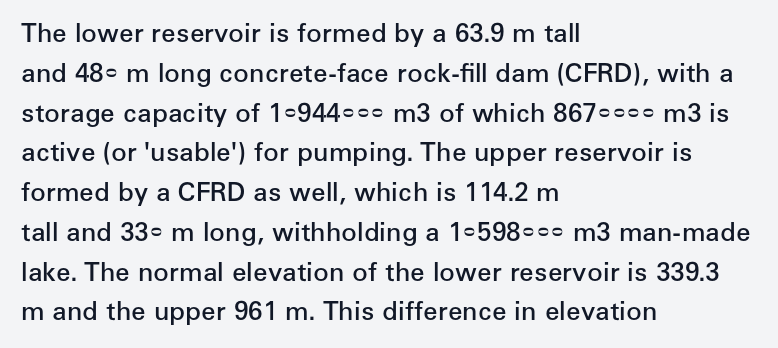
{"italic": "no", "bold": "semi", "underline": "no", "align": "left", "line_spacing": "normal", "line_spacing_ratio": 1.53, "letter_spacing": "normal", "letter_spacing_em": 0.0, "glyph_px": 26}
